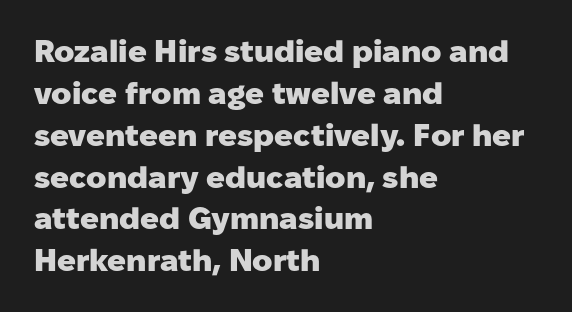
Evenly set lines give the paragraph a standard silhouette. Between one letter and the next there's only the usual sliver of space. The baseline area is clear. Typesetter's note: full bold, strokes at maximum text heaviness. Looks like regular typesetting: each glyph gets only the width it needs.
